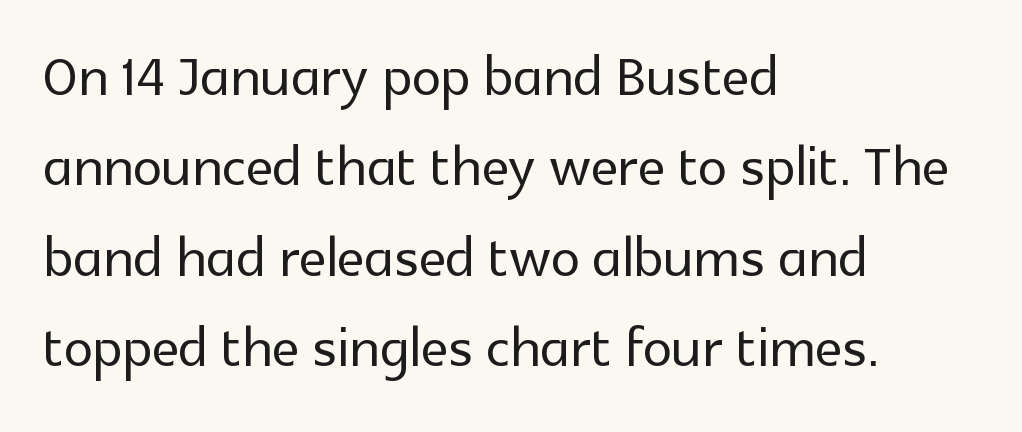
Does the copy run flush right? No — it runs flush left. A typesetter would call this zero additional tracking. Is there any slant? The stems are plumb. Proportional: the letters do not fall into vertical columns. Is this a sans? Yes — the strokes have no serifs.
